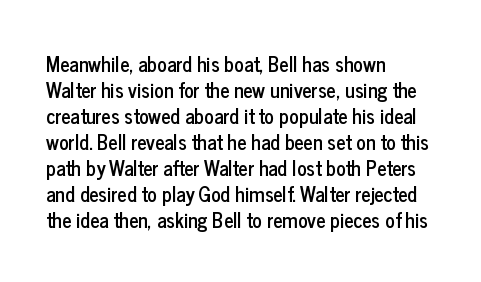
The image shows 20 px text type, upright; set left-aligned, normal line spacing (1.3x), normal letter spacing, not underlined.
